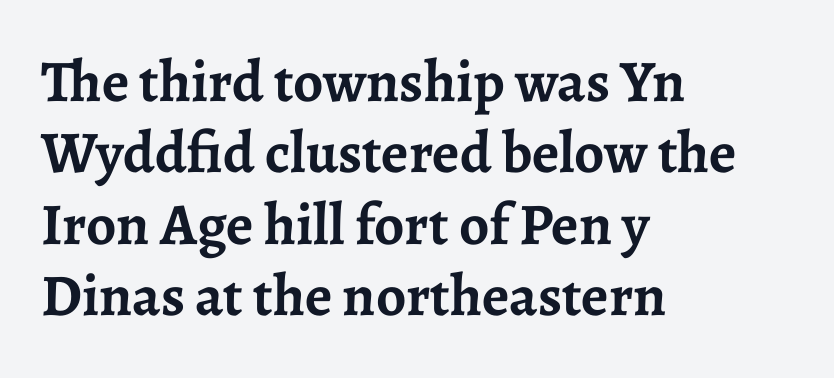
The specimen reads as upright at a glance. Type without underlining. Visually the block forms a straight wall on the left and a jagged coastline on the right. The passage shown is emphatically bold.
